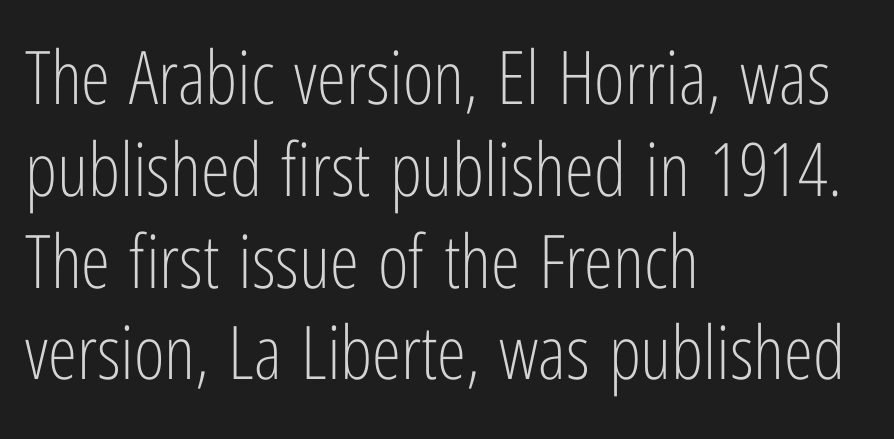
Q: Is the text bold? A: No.
Q: Is the text italic (slanted)? A: No, it is upright.
Q: Is the typeface a serif or a sans-serif typeface? A: Sans-serif.
Q: Is the text underlined? A: No.
Q: How is the paragraph aligned? A: Left-aligned.
Q: Is the spacing between letters normal or unusually wide? A: Normal.
Q: Width (condensed, normal, or wide)? A: Condensed.
Q: Stroke contrast? A: Low.
Q: x-height? A: Medium.
Q: Monospaced? A: No.
